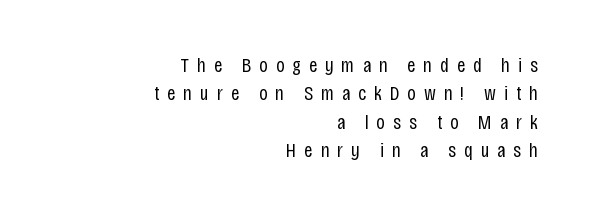
{"italic": "no", "bold": "no", "underline": "no", "align": "right", "line_spacing": "normal", "line_spacing_ratio": 1.35, "letter_spacing": "wide", "letter_spacing_em": 0.37, "glyph_px": 21}
